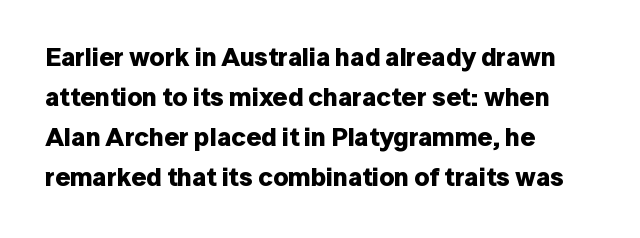
The letterforms sit shoulder to shoulder at normal distance. If you measured baseline to baseline, you'd find a middling distance. The specimen omits any rule beneath the text block's lines. These lines stack with their left ends in a neat column.
